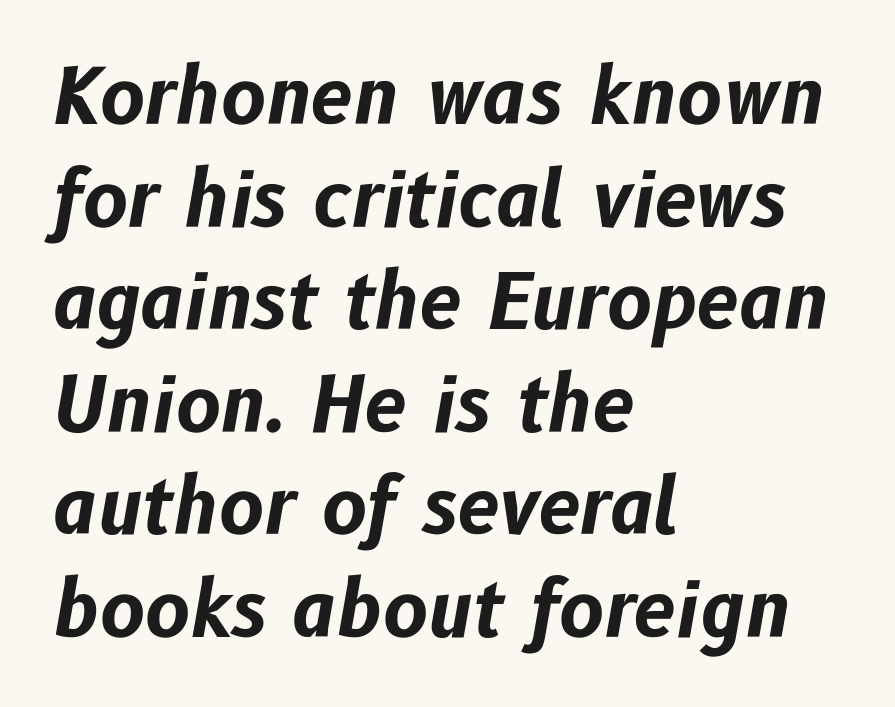
The image shows 76 px bold type, italic (leaning right); set left-aligned, normal line spacing (1.35x), normal letter spacing, not underlined; low stroke contrast and a medium x-height.
